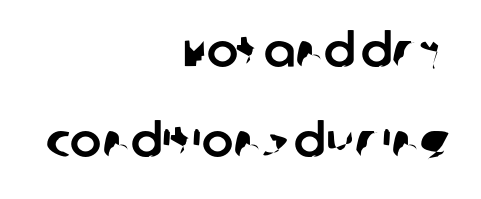
{"serif": "no", "width": "normal", "stroke_contrast": "low", "x_height": "large", "monospaced": "no", "underline": "no", "align": "right", "line_spacing": "loose", "line_spacing_ratio": 1.92, "letter_spacing": "normal", "letter_spacing_em": 0.0, "glyph_px": 47}
